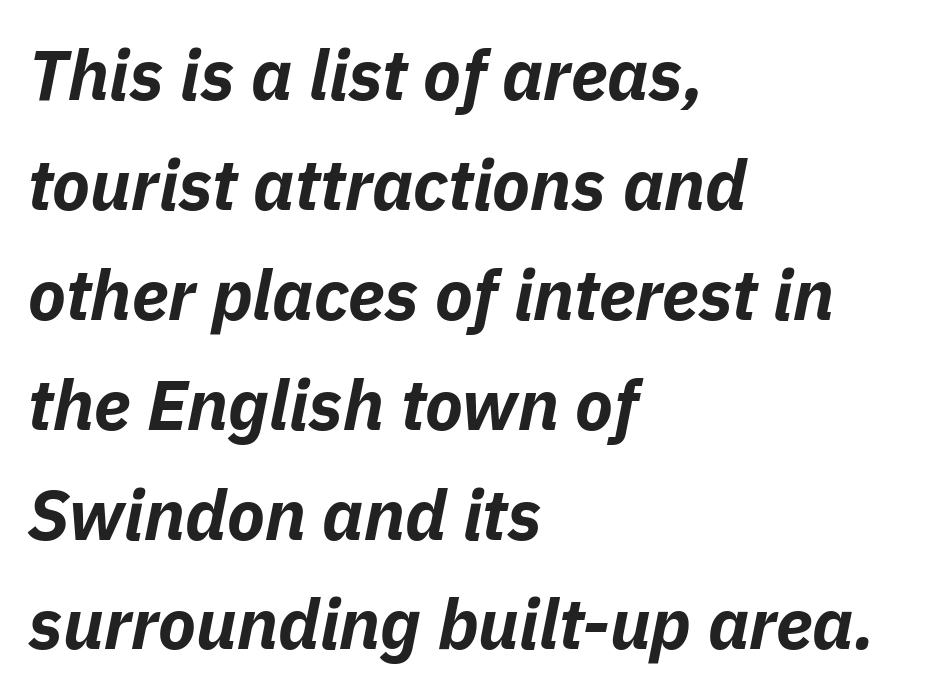
{"italic": "yes", "lean": "right", "slant_degrees": 11, "bold": "yes", "weight": "bold", "width": "normal", "stroke_contrast": "low", "x_height": "medium", "monospaced": "no", "underline": "no", "align": "left", "line_spacing": "normal", "line_spacing_ratio": 1.57, "letter_spacing": "normal", "letter_spacing_em": 0.0, "glyph_px": 70}
